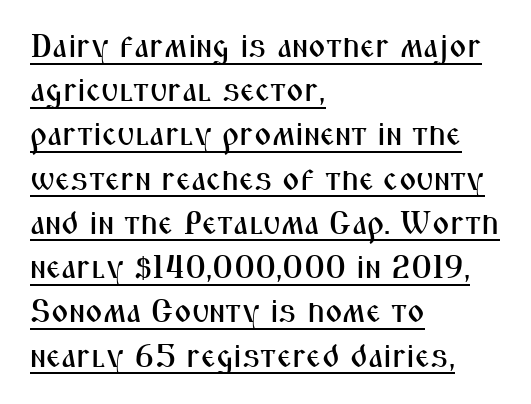
{"serif": "no", "italic": "no", "width": "condensed", "stroke_contrast": "medium", "x_height": "medium", "monospaced": "no", "underline": "yes", "align": "left", "line_spacing": "normal", "line_spacing_ratio": 1.34, "letter_spacing": "normal", "letter_spacing_em": 0.0, "glyph_px": 33}
